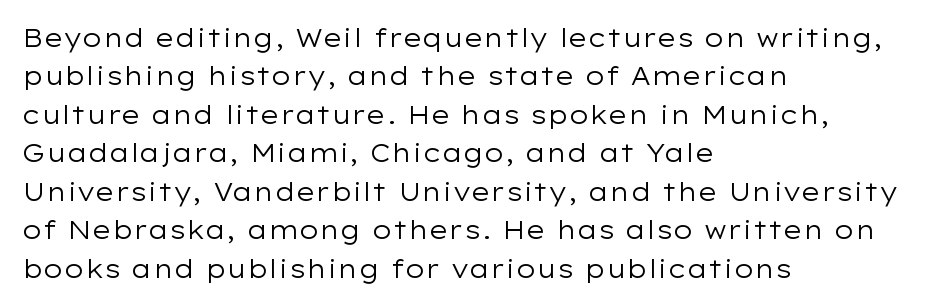
This sample uses an upright cut, with every glyph sitting square on the baseline. The string is rendered with underlining switched off. Tracking value appears to be zero — textbook default spacing. The lines in this sample share a left origin and differ only in where they stop. Vertical spacing — default.
